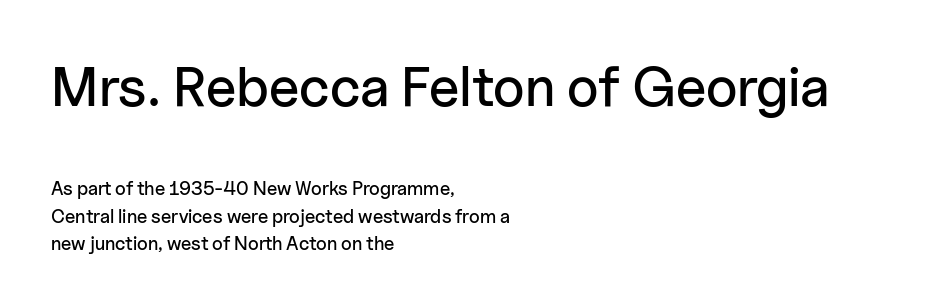
Nothing sits at the stroke ends, so this counts as sans-serif. The horizontal fit of the characters is conventional and even. Ordinary non-slanted type is in use. Line spacing here is normal. The space directly below the letters is spotless.
